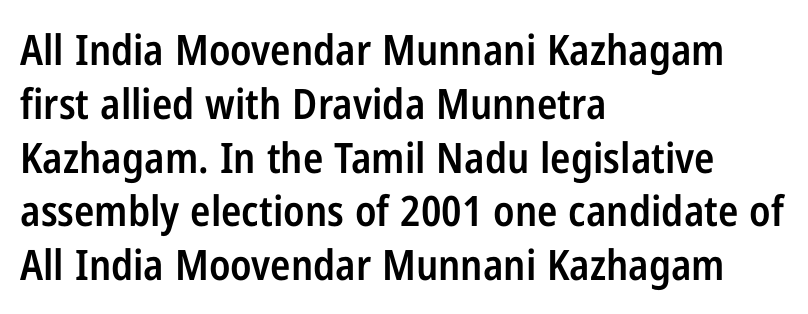
Q: Is the text bold? A: Semi-bold.
Q: Is the text italic (slanted)? A: No, it is upright.
Q: Is the typeface a serif or a sans-serif typeface? A: Sans-serif.
Q: Is the text underlined? A: No.
Q: How is the paragraph aligned? A: Left-aligned.
Q: Is the spacing between letters normal or unusually wide? A: Normal.
Q: Is the spacing between lines tight, normal or loose? A: Normal.
Q: Width (condensed, normal, or wide)? A: Condensed.
Q: Stroke contrast? A: Low.
Q: x-height? A: Medium.
Q: Monospaced? A: No.
